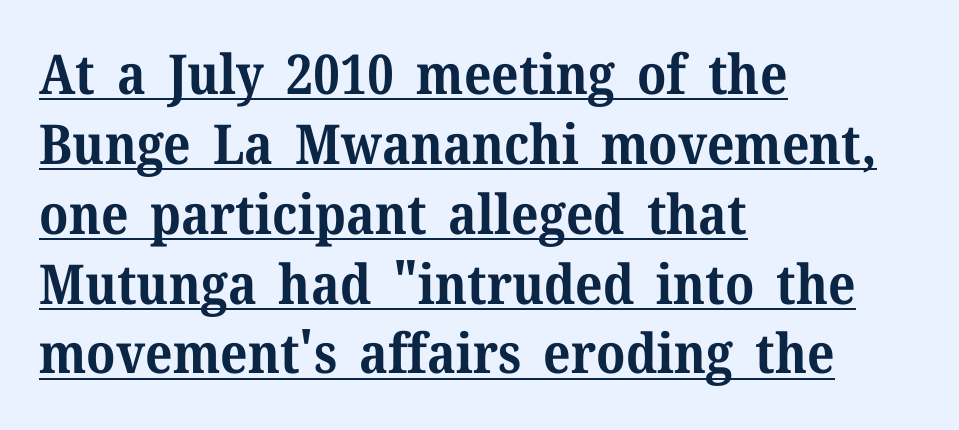
{"serif": "yes", "italic": "no", "bold": "yes", "weight": "bold", "width": "normal", "stroke_contrast": "medium", "x_height": "medium", "monospaced": "no", "underline": "yes", "align": "left", "line_spacing": "normal", "line_spacing_ratio": 1.27, "letter_spacing": "normal", "letter_spacing_em": 0.0, "glyph_px": 55}
